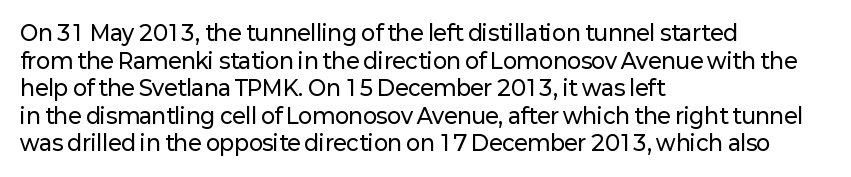
{"italic": "no", "underline": "no", "align": "left", "line_spacing": "normal", "line_spacing_ratio": 1.31, "letter_spacing": "normal", "letter_spacing_em": 0.0, "glyph_px": 21}
